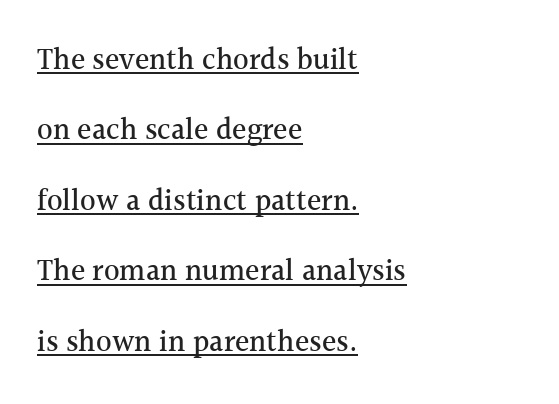
The image shows 30 px serif type, upright; set left-aligned, loose line spacing (2.35x), normal letter spacing, underlined; a medium x-height.
